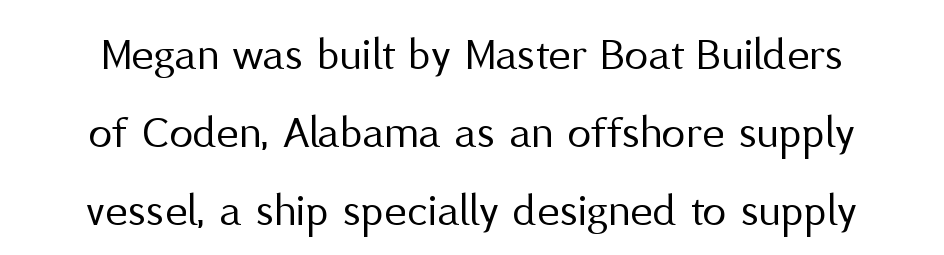
{"serif": "no", "italic": "no", "bold": "no", "weight": "regular", "width": "normal", "stroke_contrast": "medium", "x_height": "medium", "monospaced": "no", "underline": "no", "align": "center", "line_spacing": "normal", "line_spacing_ratio": 1.62, "letter_spacing": "normal", "letter_spacing_em": 0.0, "glyph_px": 48}
